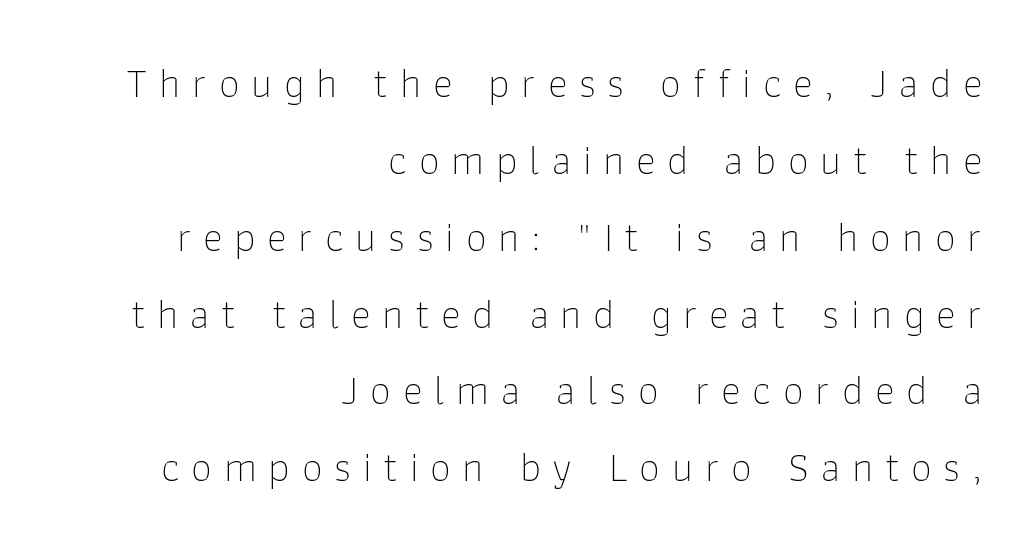
The letters advance in unequal steps, a hallmark of proportional type. Posture: straight, roman, zero tilt. Serif or sans? Sans — the stroke terminals are bare. Unbolded letterforms with no extra heft. Underline: absent. Here the glyphs are tracked loosely, breaking word shapes into spaced letters.
